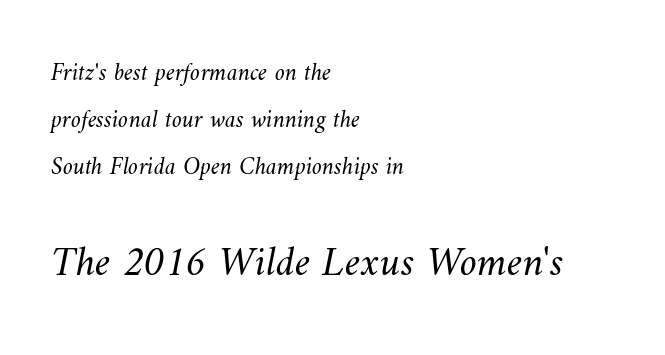
{"bold": "no", "weight": "light", "width": "normal", "stroke_contrast": "medium", "x_height": "small", "monospaced": "no", "underline": "no", "align": "left", "line_spacing_ratio": 1.88, "letter_spacing": "normal", "letter_spacing_em": 0.0, "larger_block": "second", "size_ratio": 1.72, "glyph_px": 43}
